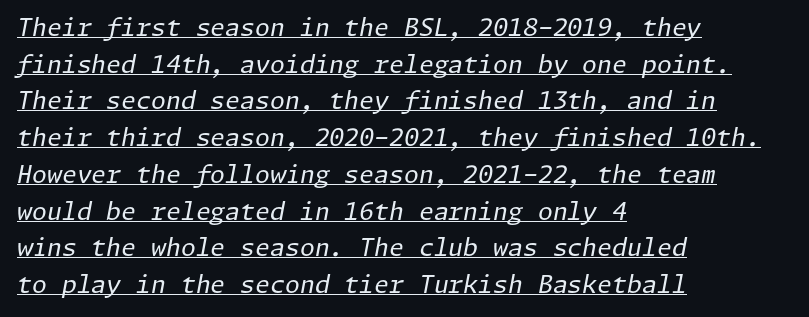
What decoration does the sample have? An underline. The paragraph has a hard left edge and a soft right edge. The font's italic variant was chosen for this text. This rendering leaves character spacing at its baseline value.
